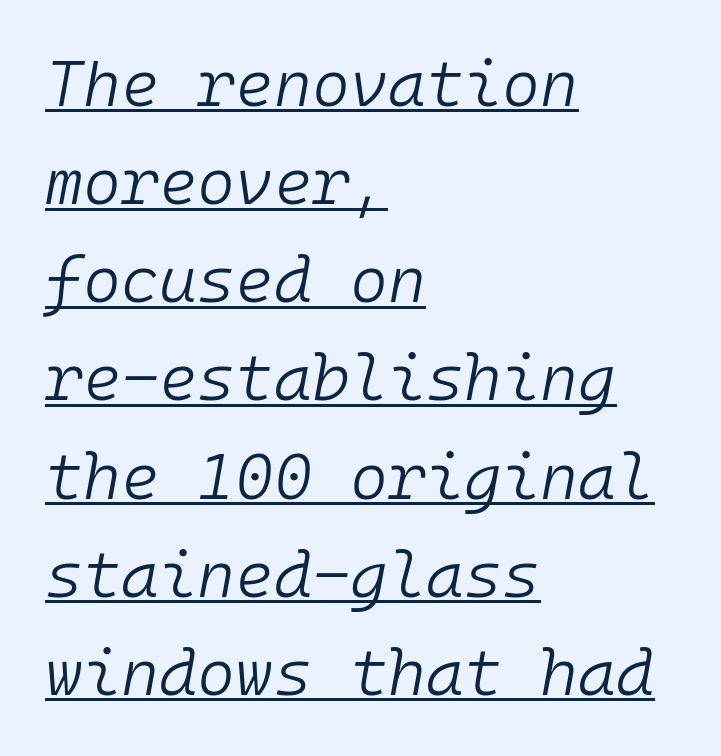
{"italic": "yes", "lean": "right", "slant_degrees": 10, "bold": "no", "weight": "light", "width": "normal", "stroke_contrast": "low", "x_height": "medium", "monospaced": "yes", "underline": "yes", "align": "left", "line_spacing": "normal", "line_spacing_ratio": 1.51, "letter_spacing": "normal", "letter_spacing_em": 0.0, "glyph_px": 65}
